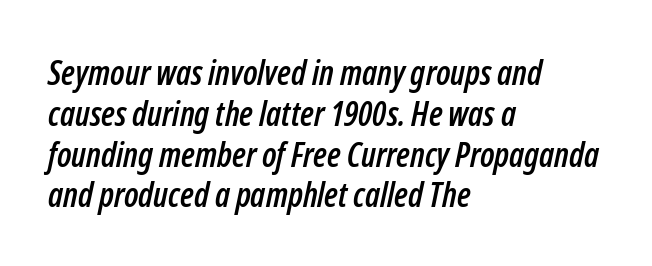
Words appear dense and cohesive because spacing is normal. This sample is left-justified, so line endings fall wherever the words run out. Here the designer chose a conventional face with non-uniform glyph widths. Characters are canted at an angle relative to the baseline's perpendicular.
